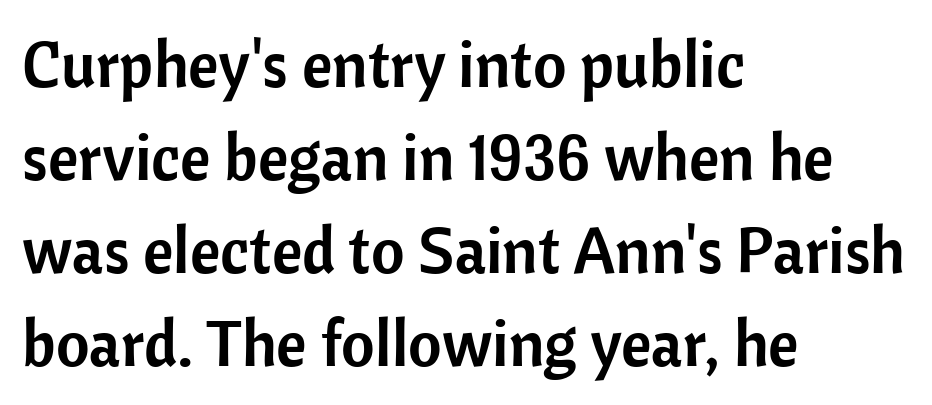
{"serif": "no", "italic": "no", "width": "normal", "stroke_contrast": "low", "x_height": "medium", "monospaced": "no", "underline": "no", "align": "left", "line_spacing": "normal", "line_spacing_ratio": 1.43, "letter_spacing": "normal", "letter_spacing_em": 0.0, "glyph_px": 65}
